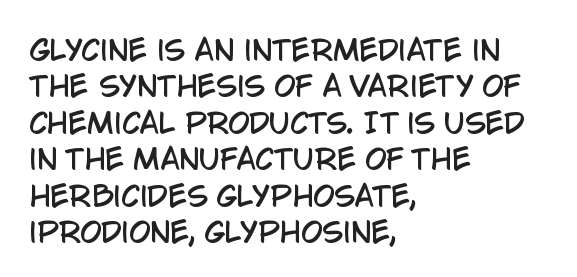
The image shows 28 px condensed sans-serif type, upright; set left-aligned, normal line spacing (1.3x), normal letter spacing, not underlined; low stroke contrast and a large x-height.
